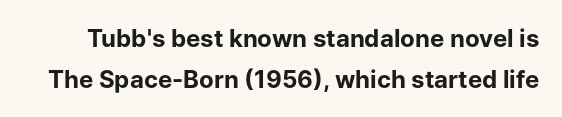
Q: Is the text bold? A: Yes.
Q: Is the text italic (slanted)? A: No, it is upright.
Q: Is the text underlined? A: No.
Q: Is the spacing between letters normal or unusually wide? A: Normal.
Q: Is the spacing between lines tight, normal or loose? A: Normal.
